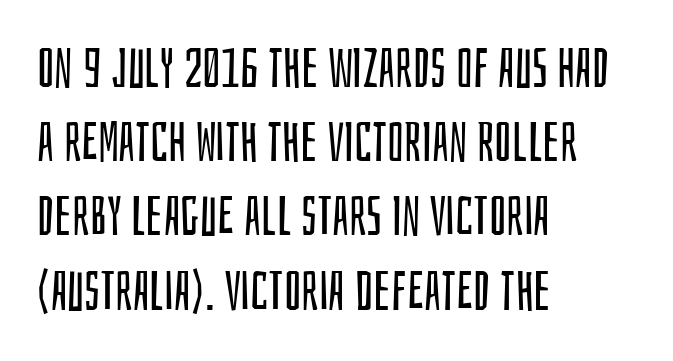
Q: Is the text bold? A: No.
Q: Is the text italic (slanted)? A: No, it is upright.
Q: Is the typeface a serif or a sans-serif typeface? A: Sans-serif.
Q: Is the text underlined? A: No.
Q: How is the paragraph aligned? A: Left-aligned.
Q: Is the spacing between letters normal or unusually wide? A: Normal.
Q: Is the spacing between lines tight, normal or loose? A: Normal.
Q: Width (condensed, normal, or wide)? A: Condensed.
Q: Stroke contrast? A: Low.
Q: x-height? A: Large.
Q: Monospaced? A: No.
